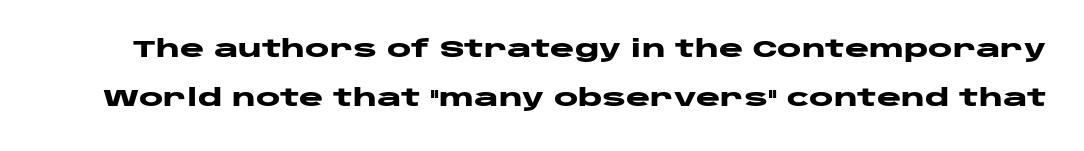
Q: Is the text bold? A: Yes.
Q: Is the text italic (slanted)? A: No, it is upright.
Q: Is the text underlined? A: No.
Q: Is the spacing between letters normal or unusually wide? A: Normal.
Q: Is the spacing between lines tight, normal or loose? A: Loose.
